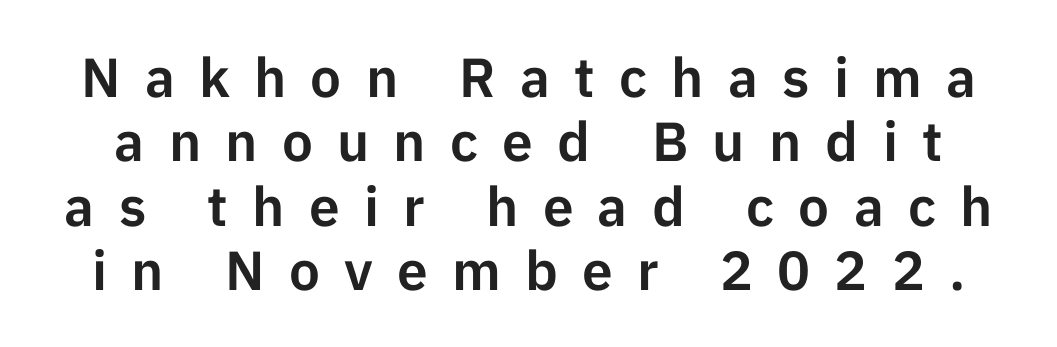
The typeface chosen for these lines omits serifs. Bare-footed words on every line. The horizontal fit of the characters is loose and conspicuously gappy. The face used here is proportionally spaced, like ordinary book or web type. Posture: vertical.
